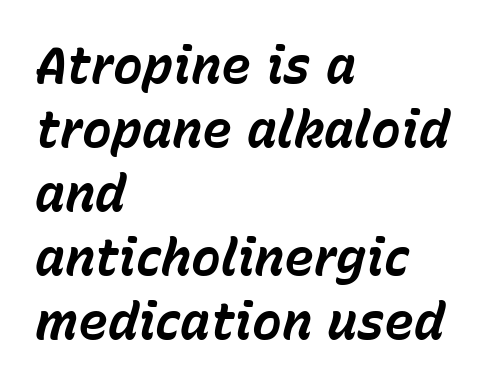
Varying glyph widths throughout — classic text-font behaviour. The type is set solid horizontally, with unmodified tracking. Anything drawn beneath the words? Only blank space. Leading matches the norm, producing a regular column. This rendering uses left alignment, leaving the right contour irregular.
